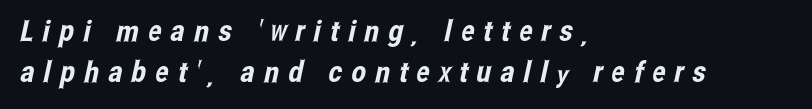
A typesetter would call this proportional, since set widths differ per character. The typeface chosen for these lines omits serifs. The typesetter chose a ragged-right arrangement here. The gaps between neighbouring characters are conspicuously large. The string is rendered with underlining switched off. Compared with typical paragraphs, the rows here are spaced about the same.
